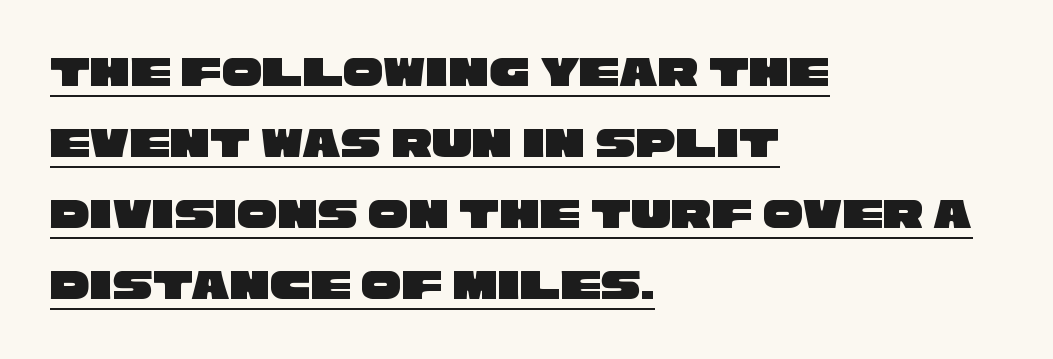
Is the block centered? No — it sits flush against the left margin. Students, note that the glyphs here touch the page at normal intervals. Whoever set this chose a conventional vertical rhythm. Do the characters align in a grid? No, the font is proportional. Does a line run under the words? Yes, clearly. To sum up the face: it is a sans, with no serifs.
